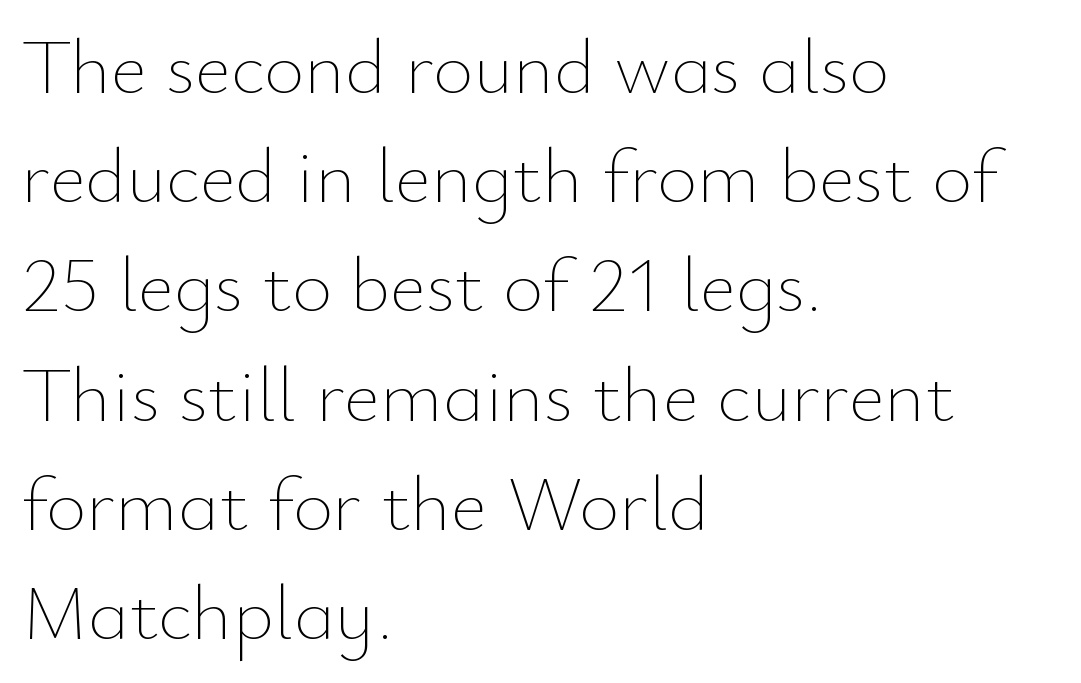
{"italic": "no", "bold": "no", "weight": "thin", "width": "normal", "stroke_contrast": "low", "x_height": "small", "monospaced": "no", "underline": "no", "align": "left", "line_spacing": "normal", "line_spacing_ratio": 1.4, "letter_spacing": "normal", "letter_spacing_em": 0.0, "glyph_px": 78}
